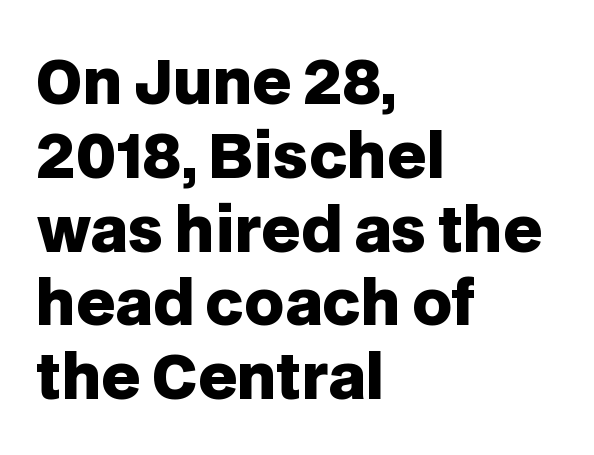
The image shows 61 px heavy sans-serif type, upright; set left-aligned, line spacing 1.21x, normal letter spacing, not underlined; low stroke contrast and a large x-height.
